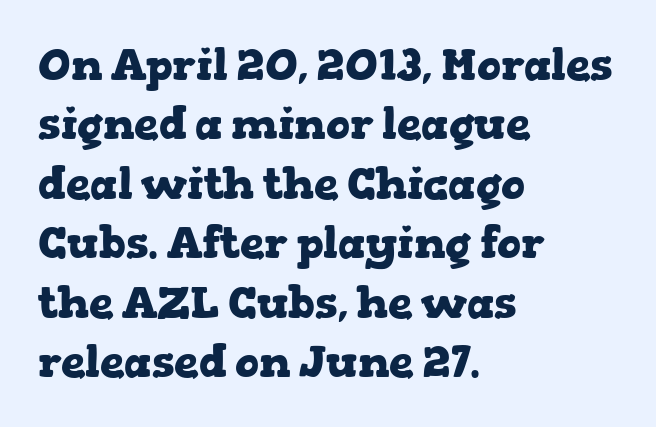
{"serif": "yes", "italic": "no", "bold": "yes", "weight": "heavy", "width": "wide", "stroke_contrast": "low", "x_height": "medium", "monospaced": "no", "underline": "no", "align": "left", "line_spacing": "normal", "line_spacing_ratio": 1.35, "letter_spacing": "normal", "letter_spacing_em": 0.0, "glyph_px": 44}
